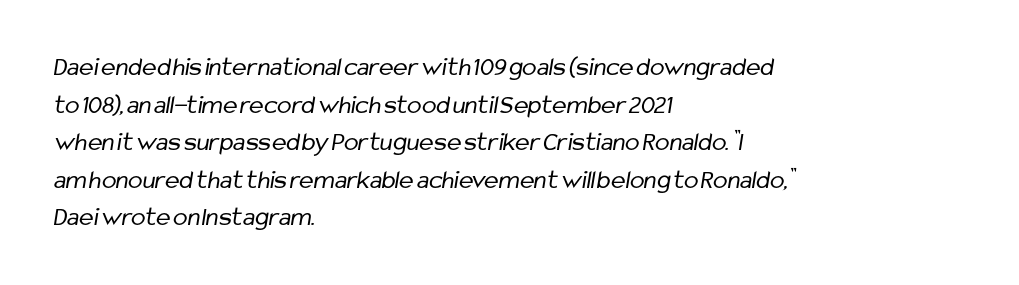
The passage shown has conventional tracking throughout. The lines are quadded left. Bare-footed words on every line. Is there much room between lines? A standard amount, neither cramped nor airy. Weight class: somewhere from thin through regular.
